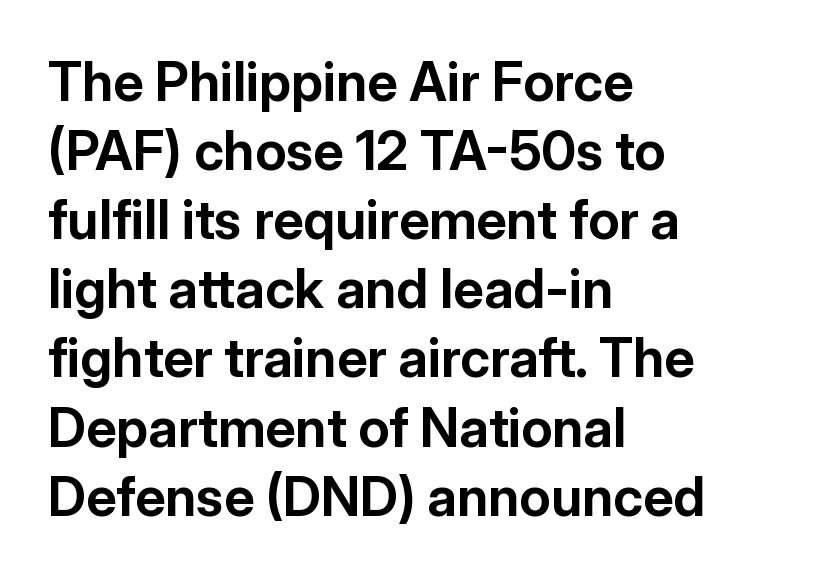
Q: Is the text bold? A: Yes.
Q: Is the text italic (slanted)? A: No, it is upright.
Q: Is the typeface a serif or a sans-serif typeface? A: Sans-serif.
Q: Is the text underlined? A: No.
Q: How is the paragraph aligned? A: Left-aligned.
Q: Is the spacing between letters normal or unusually wide? A: Normal.
Q: Is the spacing between lines tight, normal or loose? A: Normal.
Q: Width (condensed, normal, or wide)? A: Normal.
Q: Stroke contrast? A: Low.
Q: x-height? A: Medium.
Q: Monospaced? A: No.
